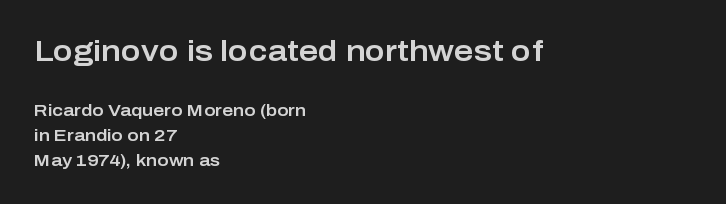
{"serif": "no", "italic": "no", "width": "normal", "stroke_contrast": "low", "x_height": "medium", "monospaced": "no", "underline": "no", "align": "left", "line_spacing": "normal", "line_spacing_ratio": 1.45, "letter_spacing": "normal", "letter_spacing_em": 0.0, "larger_block": "first", "size_ratio": 1.76, "glyph_px": 30}
